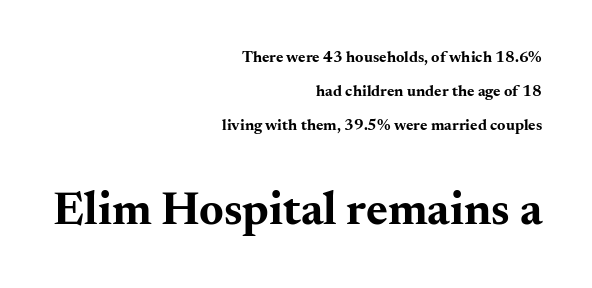
{"serif": "yes", "italic": "no", "bold": "yes", "weight": "bold", "width": "wide", "stroke_contrast": "medium", "x_height": "small", "monospaced": "no", "underline": "no", "align": "right", "line_spacing": "loose", "line_spacing_ratio": 2.12, "letter_spacing": "normal", "letter_spacing_em": 0.0, "larger_block": "second", "size_ratio": 2.94, "glyph_px": 47}
